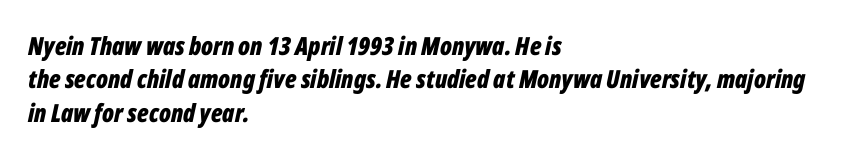
Q: Is the text bold? A: Yes.
Q: Is the text italic (slanted)? A: Yes, it leans right by about 12 degrees.
Q: Is the text underlined? A: No.
Q: How is the paragraph aligned? A: Left-aligned.
Q: Is the spacing between letters normal or unusually wide? A: Normal.
Q: Is the spacing between lines tight, normal or loose? A: Normal.
